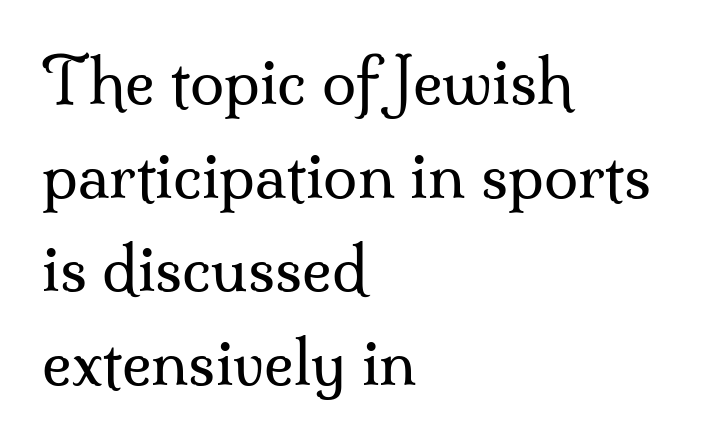
The image shows 62 px regular-weight serif type, upright; set left-aligned, normal line spacing (1.51x), normal letter spacing, not underlined; medium stroke contrast and a small x-height.
